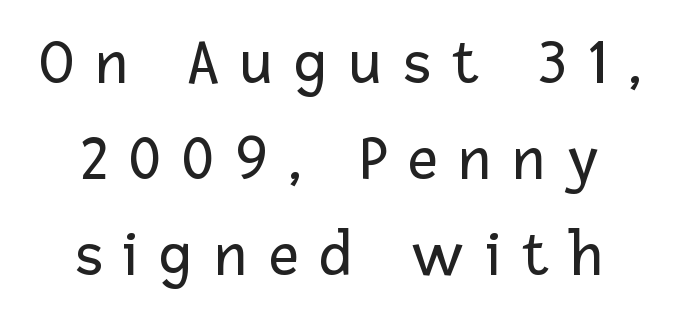
The image shows 65 px regular-weight sans-serif type, upright; set centered, normal line spacing (1.48x), unusually wide letter spacing (+0.33 em), not underlined; low stroke contrast and a medium x-height.
